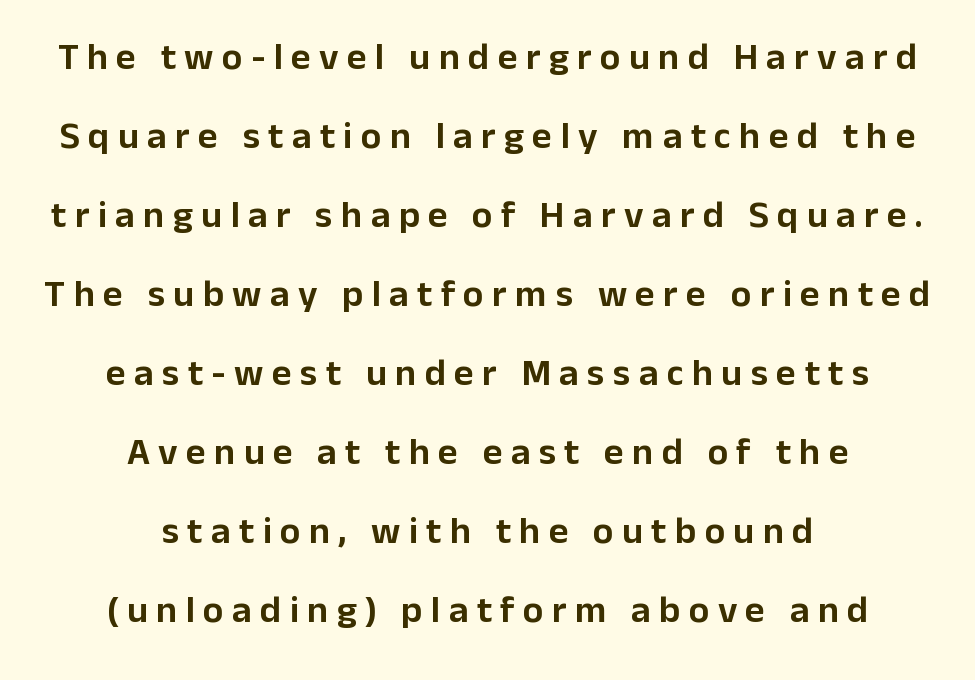
Words float on clear page, feet unadorned. If you measured baseline to baseline, you'd find a long distance. Neither beginnings nor endings align; midpoints do. When letters stand straight like this, we call the style roman or upright. What stands out about the letter spacing? Its width — letters are far apart.
